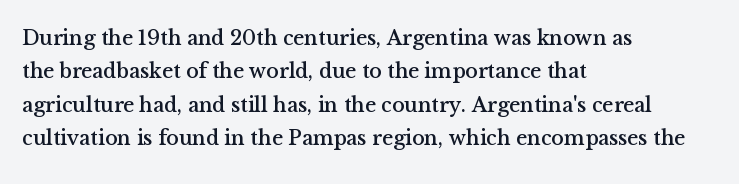
Q: Is the text italic (slanted)? A: No, it is upright.
Q: Is the text underlined? A: No.
Q: How is the paragraph aligned? A: Left-aligned.
Q: Is the spacing between letters normal or unusually wide? A: Normal.
Q: Is the spacing between lines tight, normal or loose? A: Normal.
